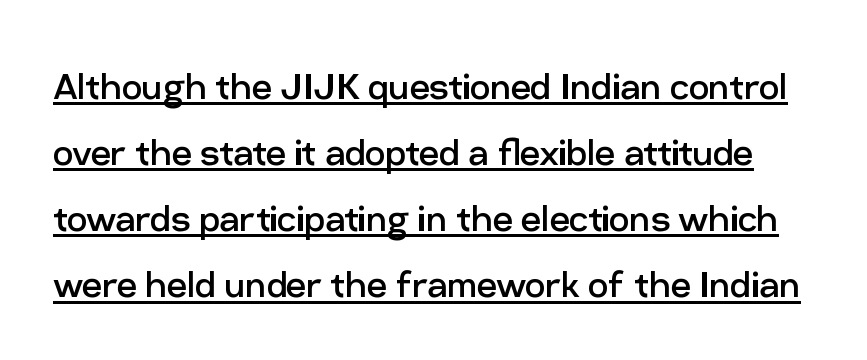
Q: Is the text bold? A: No.
Q: Is the text italic (slanted)? A: No, it is upright.
Q: Is the typeface a serif or a sans-serif typeface? A: Sans-serif.
Q: Is the text underlined? A: Yes.
Q: Is the spacing between letters normal or unusually wide? A: Normal.
Q: Is the spacing between lines tight, normal or loose? A: Normal.
Q: Width (condensed, normal, or wide)? A: Normal.
Q: Stroke contrast? A: Low.
Q: x-height? A: Medium.
Q: Monospaced? A: No.
